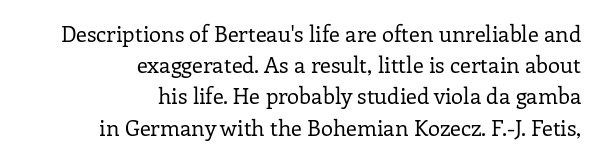
Q: Is the text bold? A: No.
Q: Is the text italic (slanted)? A: No, it is upright.
Q: Is the text underlined? A: No.
Q: How is the paragraph aligned? A: Right-aligned.
Q: Is the spacing between letters normal or unusually wide? A: Normal.
Q: Is the spacing between lines tight, normal or loose? A: Normal.
